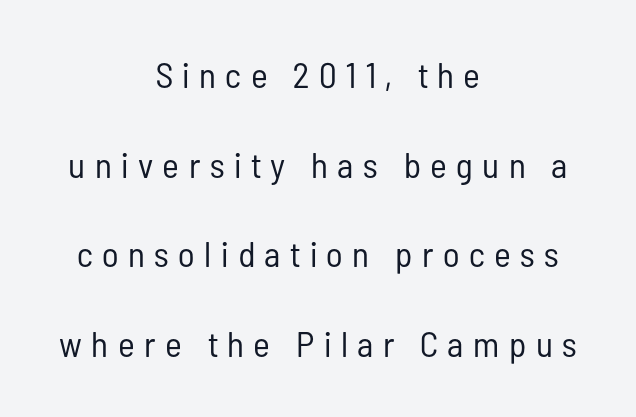
Observe the wide spacing: letters keep a clear distance from each other. The specimen reads as upright at a glance. Examine the stroke ends and you'll find no serifs. Spacing verdict: proportional, widths tailored to each character. Any mark beneath the type? The region is blank. No heavy texture on the line: the type isn't bold.
